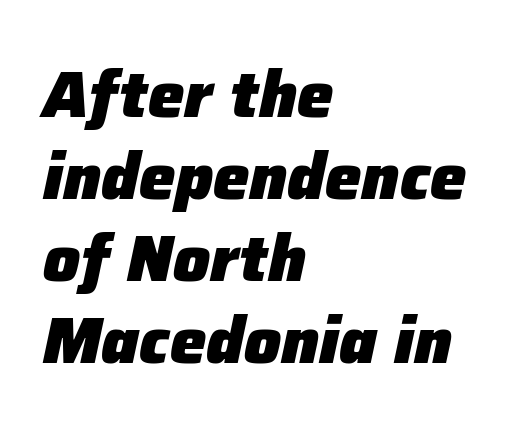
{"italic": "yes", "lean": "right", "slant_degrees": 12, "bold": "yes", "weight": "heavy", "width": "normal", "stroke_contrast": "low", "x_height": "medium", "monospaced": "no", "underline": "no", "align": "left", "line_spacing": "normal", "line_spacing_ratio": 1.26, "letter_spacing": "normal", "letter_spacing_em": 0.0, "glyph_px": 65}
